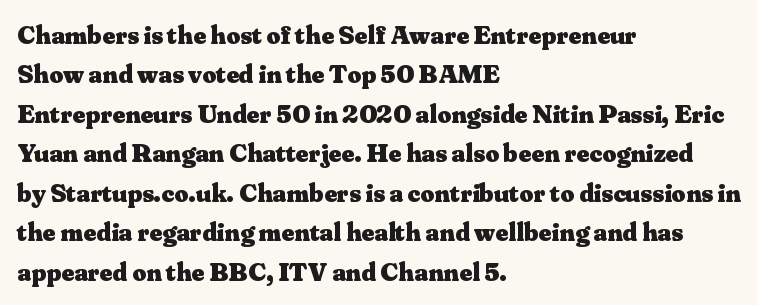
The image shows 27 px bold type, upright; set left-aligned, normal line spacing (1.46x), normal letter spacing, not underlined.
